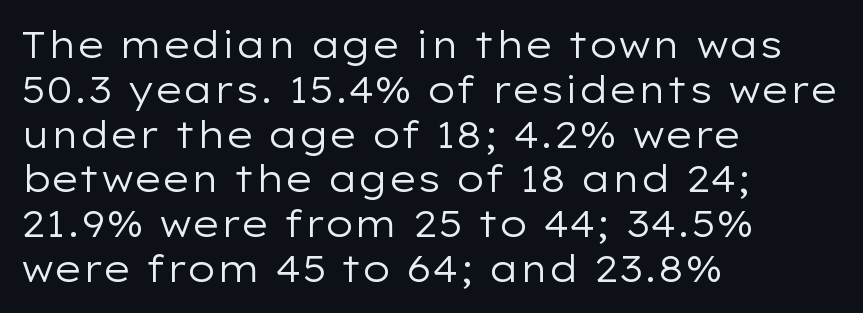
Alignment: flush left. Here the designer chose a conventional face with non-uniform glyph widths. The glyphs in this specimen are sans serif. The specimen omits any rule beneath the text block's lines. Nobody touched the tracking dial on this one. Is there any slant? The stems are plumb.
